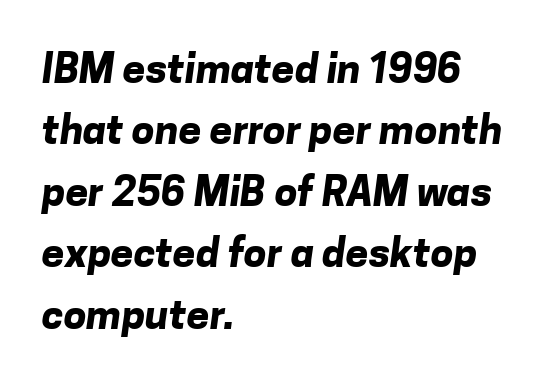
Q: Is the text bold? A: Yes.
Q: Is the typeface a serif or a sans-serif typeface? A: Sans-serif.
Q: Is the text underlined? A: No.
Q: How is the paragraph aligned? A: Left-aligned.
Q: Is the spacing between letters normal or unusually wide? A: Normal.
Q: Is the spacing between lines tight, normal or loose? A: Normal.
Q: Width (condensed, normal, or wide)? A: Normal.
Q: Stroke contrast? A: Low.
Q: x-height? A: Medium.
Q: Monospaced? A: No.
